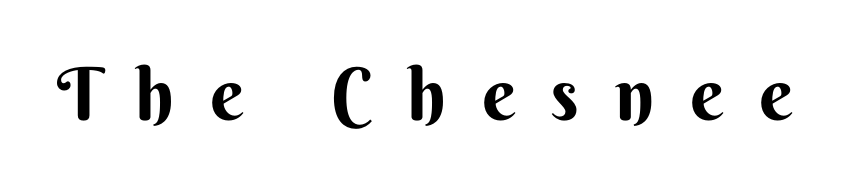
The image shows 73 px bold sans-serif type, upright; set unusually wide letter spacing (+0.49 em), not underlined; medium stroke contrast and a small x-height.
